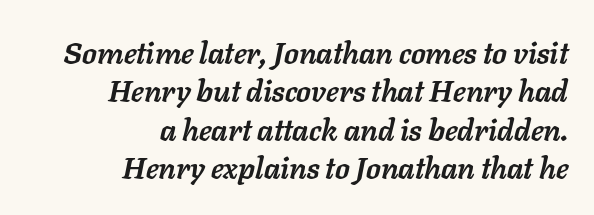
Slant detected: the letters are inclined. Every row of glyphs terminates at an identical x-position on the right. Letters rest on an invisible, unmarked baseline. The passage shown has conventional tracking throughout. Summary of vertical rhythm: regular, with standard interline spacing. How heavy is the stroke? Heavy — this is a bold.
